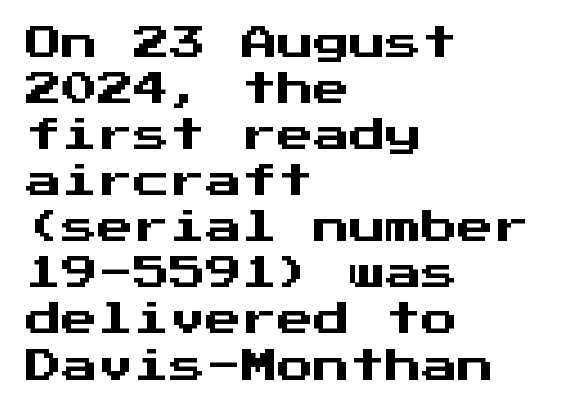
{"serif": "no", "italic": "no", "width": "normal", "stroke_contrast": "medium", "x_height": "medium", "monospaced": "yes", "underline": "no", "align": "left", "line_spacing": "normal", "line_spacing_ratio": 1.28, "letter_spacing": "normal", "letter_spacing_em": 0.0, "glyph_px": 36}
